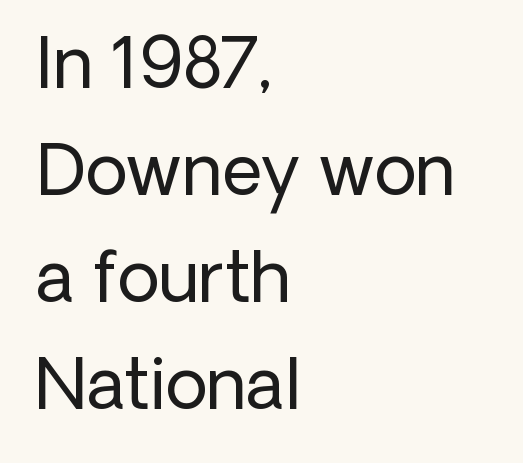
Each new line begins a customary step beneath the previous one. Weight: not bold — regular or lighter. Letterform terminals end flat and unadorned throughout the passage. It's the straight-up-and-down kind of type. A bare baseline throughout the passage.
